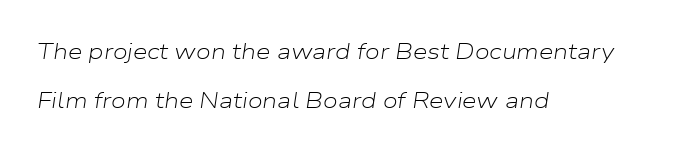
{"italic": "yes", "lean": "right", "slant_degrees": 9, "bold": "no", "underline": "no", "align": "left", "line_spacing": "loose", "line_spacing_ratio": 2.32, "letter_spacing": "normal", "letter_spacing_em": 0.0, "glyph_px": 21}
